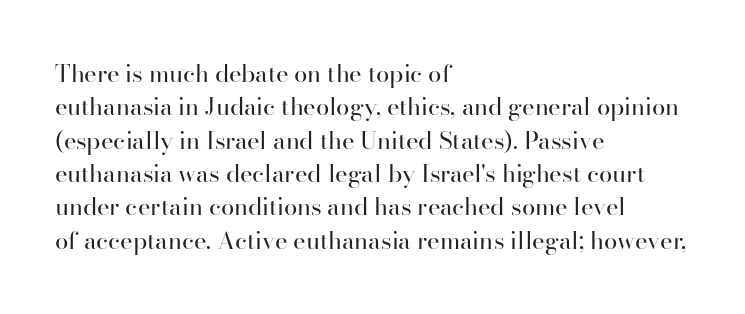
{"italic": "no", "bold": "no", "underline": "no", "align": "left", "line_spacing": "normal", "line_spacing_ratio": 1.39, "letter_spacing": "normal", "letter_spacing_em": 0.0, "glyph_px": 24}
